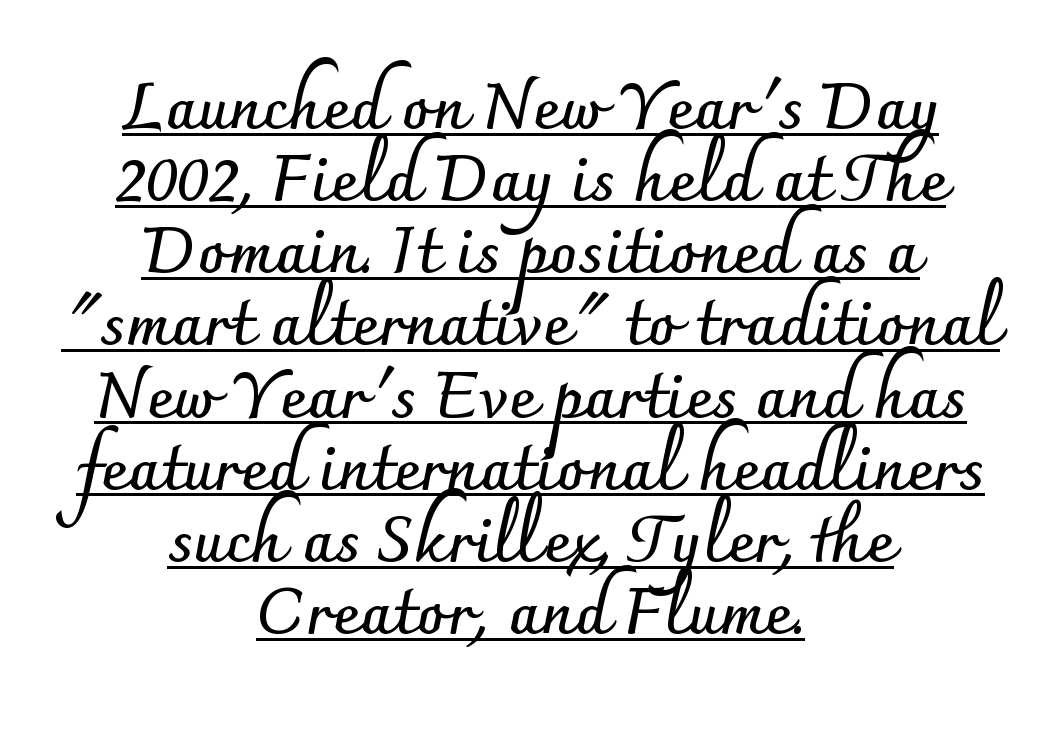
Caption: standard tracking, unaltered. Typeset on center — no edge is straight. Each letter keeps its own natural width here, so spacing adapts to shape. Look at the bottom of the vertical strokes: they stop flat, with no serifs. Compared with undecorated copy, this sample adds a rule below the words.
